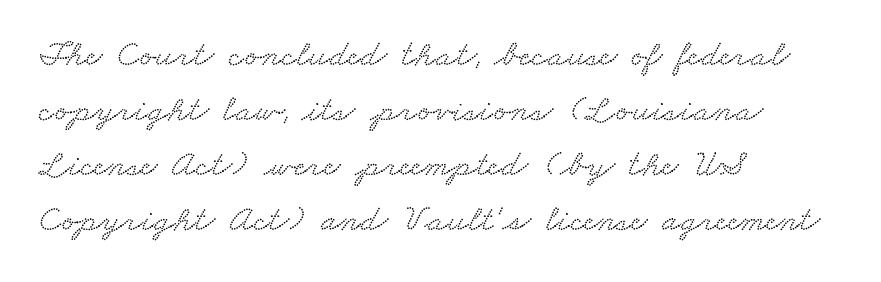
{"serif": "yes", "width": "wide", "stroke_contrast": "low", "x_height": "small", "monospaced": "no", "underline": "no", "align": "left", "line_spacing": "normal", "line_spacing_ratio": 1.49, "letter_spacing": "normal", "letter_spacing_em": 0.0, "glyph_px": 37}
